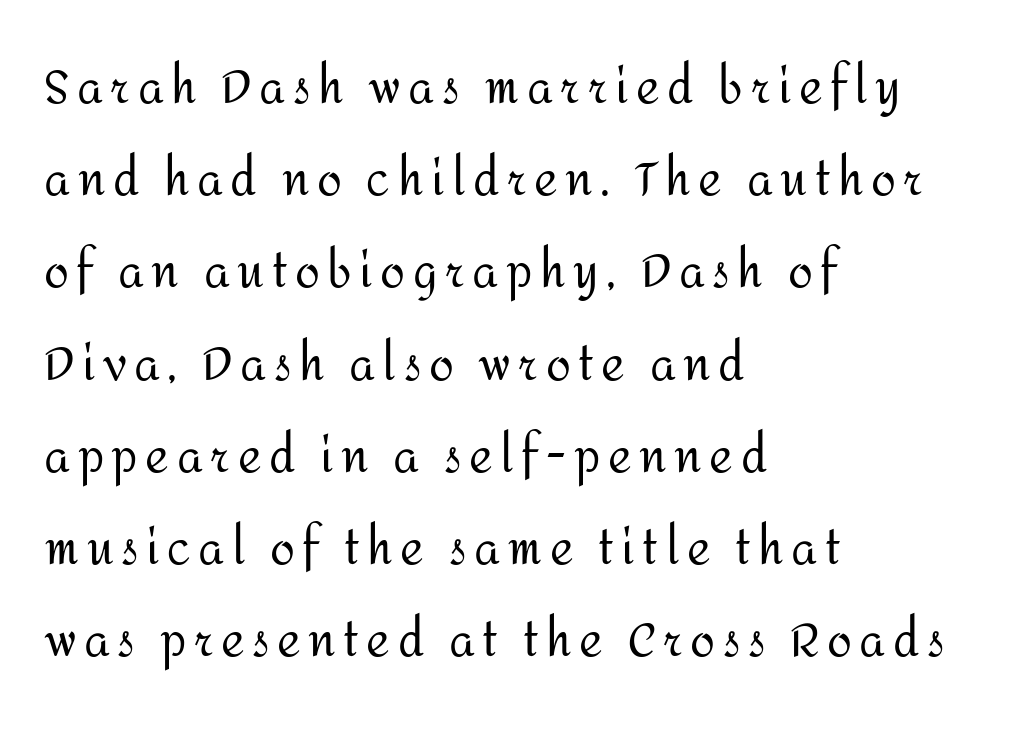
{"serif": "no", "italic": "no", "bold": "no", "weight": "regular", "width": "normal", "stroke_contrast": "medium", "x_height": "medium", "monospaced": "no", "underline": "no", "align": "left", "line_spacing": "loose", "line_spacing_ratio": 2.05, "glyph_px": 45}
